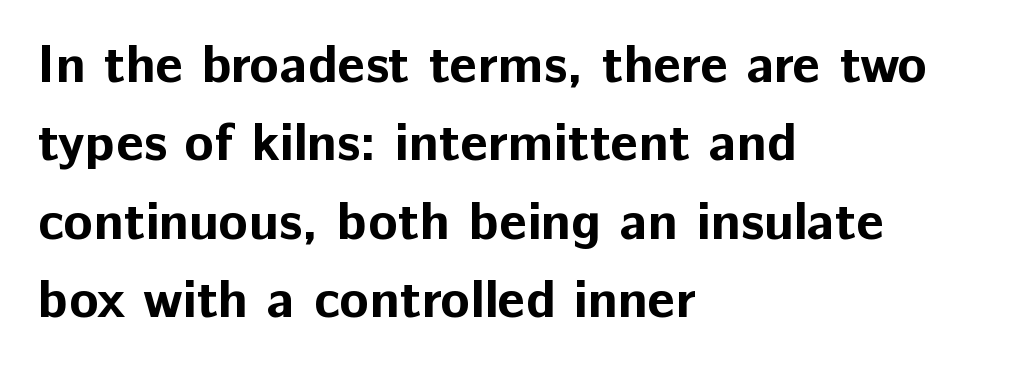
The image shows 54 px bold sans-serif type, upright; set left-aligned, normal line spacing (1.45x), normal letter spacing, not underlined; low stroke contrast and a medium x-height.
